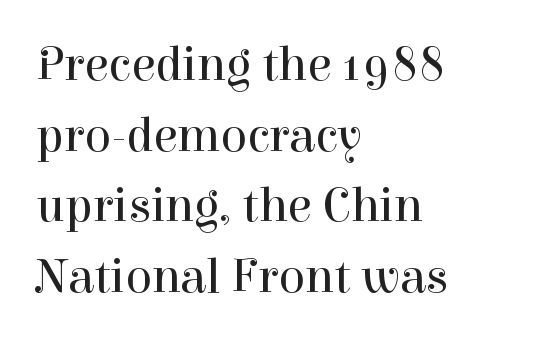
The image shows 49 px regular-weight serif type, upright; set left-aligned, normal line spacing (1.44x), normal letter spacing, not underlined; high stroke contrast and a medium x-height.
